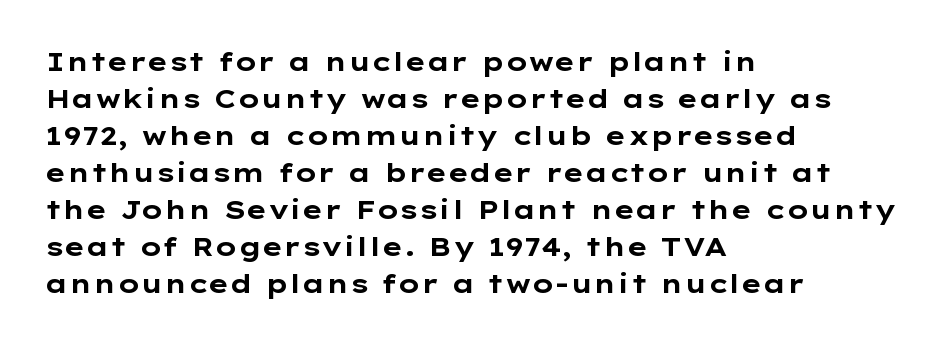
These words are printed bold, with thick strokes throughout. Between one letter and the next there's only the usual sliver of space. The letters stand straight up with perfectly vertical stems. The rendering anchors every line to the left-hand side. The leading is moderate, giving the passage an even texture.
